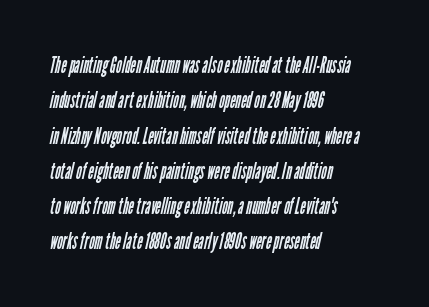
{"bold": "no", "underline": "no", "align": "left", "line_spacing": "normal", "line_spacing_ratio": 1.47, "letter_spacing": "normal", "letter_spacing_em": 0.0, "glyph_px": 24}
